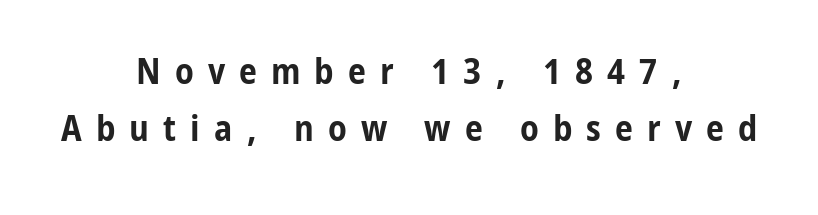
{"serif": "no", "italic": "no", "bold": "yes", "weight": "bold", "width": "condensed", "stroke_contrast": "low", "x_height": "medium", "monospaced": "no", "underline": "no", "align": "center", "line_spacing": "normal", "line_spacing_ratio": 1.58, "letter_spacing": "wide", "letter_spacing_em": 0.39, "glyph_px": 36}
